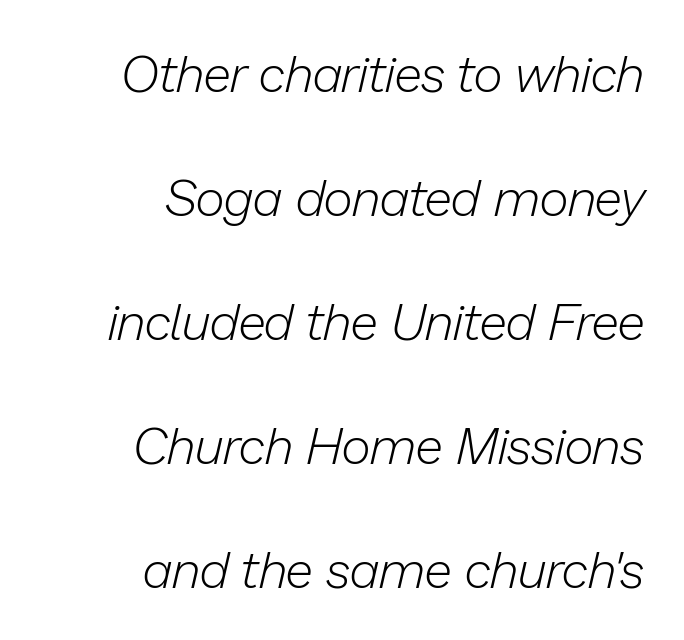
The rendering uses natural spacing where letterforms have individual widths. The weight tops out at a normal text grade. Visually the block forms a straight wall on the right and a jagged coastline on the left. Underline: absent. The specimen reads as italic at a glance.
